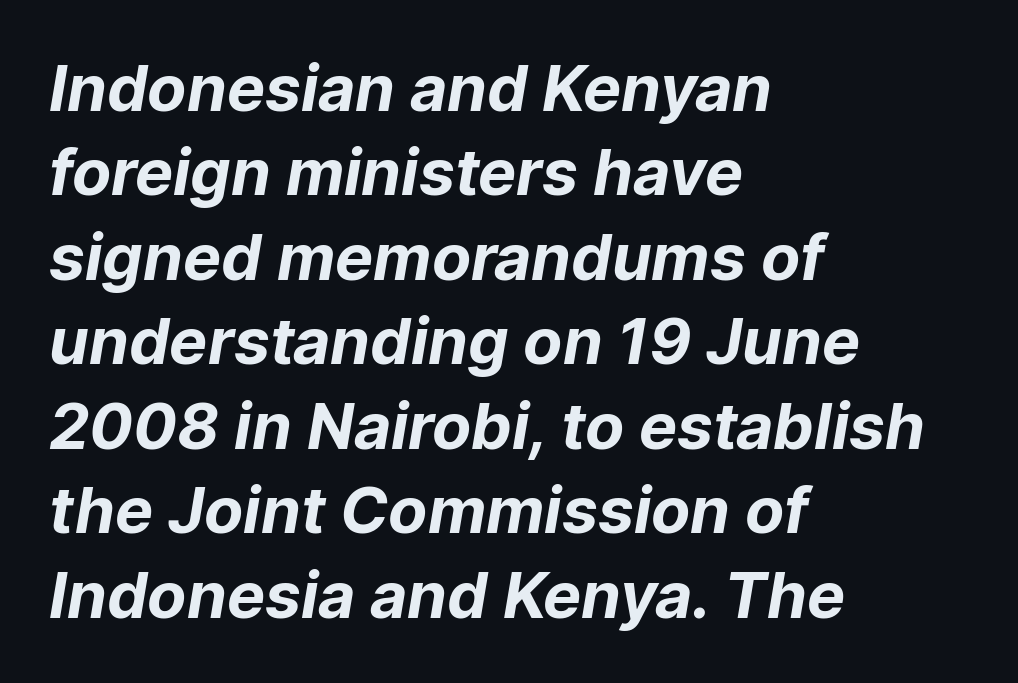
The image shows 64 px bold sans-serif type; set left-aligned, normal line spacing (1.32x), normal letter spacing, not underlined; low stroke contrast and a medium x-height.
